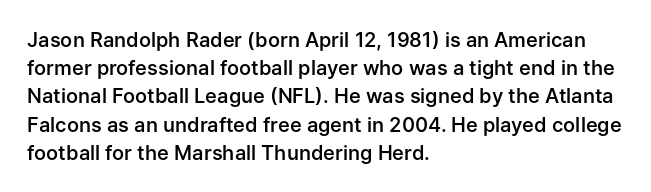
Q: Is the text bold? A: Semi-bold.
Q: Is the text italic (slanted)? A: No, it is upright.
Q: Is the text underlined? A: No.
Q: How is the paragraph aligned? A: Left-aligned.
Q: Is the spacing between letters normal or unusually wide? A: Normal.
Q: Is the spacing between lines tight, normal or loose? A: Normal.
